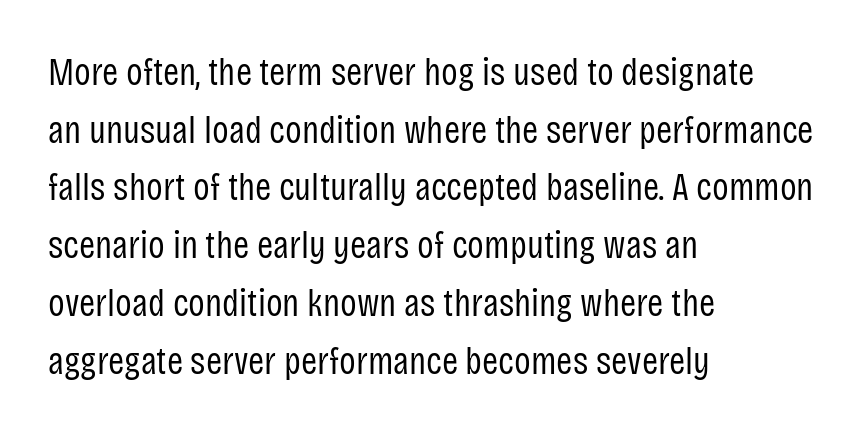
The paragraph shown leans on its left margin. The face looks like a standard text weight, possibly lighter. The characters display no serif detailing; their extremities are plain. Do the characters align in a grid? No, the font is proportional. Does extra space separate the letters? No, they use regular spacing. In terms of posture, this sample is upright.
